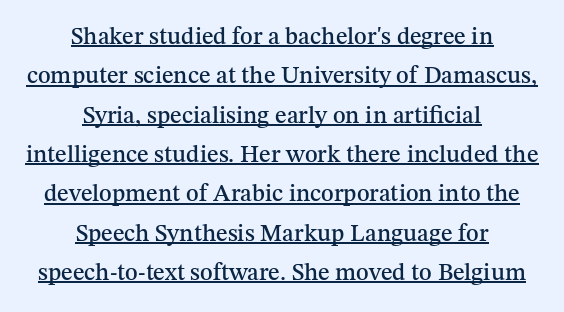
The image shows 24 px text type, upright; set centered, normal line spacing (1.64x), normal letter spacing, underlined.
